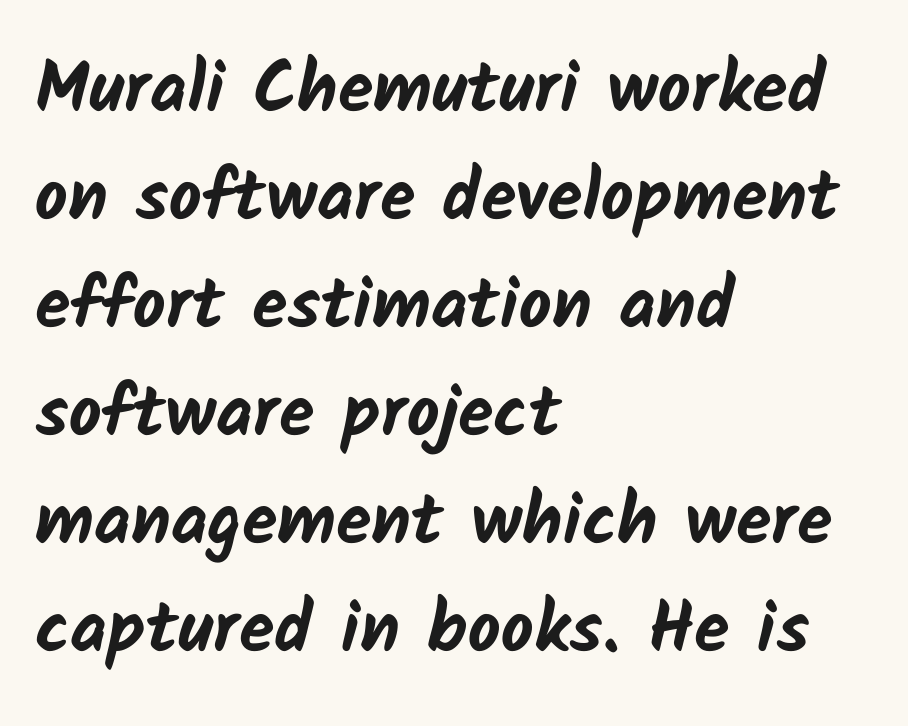
{"serif": "no", "bold": "yes", "weight": "bold", "width": "normal", "stroke_contrast": "low", "x_height": "medium", "monospaced": "no", "underline": "no", "align": "left", "line_spacing": "normal", "line_spacing_ratio": 1.5, "letter_spacing": "normal", "letter_spacing_em": 0.0, "glyph_px": 72}
